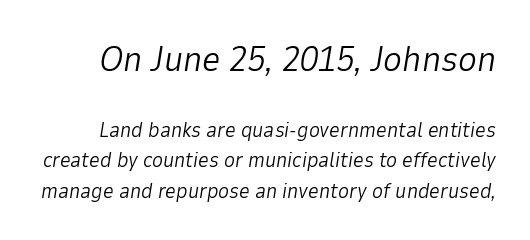
{"italic": "yes", "lean": "right", "slant_degrees": 9, "bold": "no", "weight": "light", "width": "normal", "stroke_contrast": "low", "x_height": "medium", "monospaced": "no", "underline": "no", "line_spacing": "normal", "line_spacing_ratio": 1.45, "letter_spacing": "normal", "letter_spacing_em": 0.0, "larger_block": "first", "size_ratio": 1.71, "glyph_px": 36}
